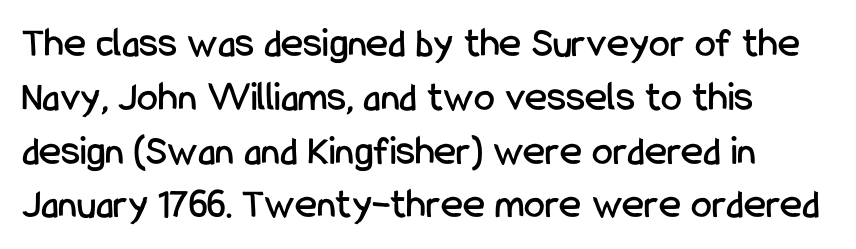
{"serif": "no", "italic": "no", "width": "condensed", "stroke_contrast": "low", "x_height": "medium", "monospaced": "no", "underline": "no", "line_spacing": "normal", "line_spacing_ratio": 1.28, "letter_spacing": "normal", "letter_spacing_em": 0.0, "glyph_px": 42}
